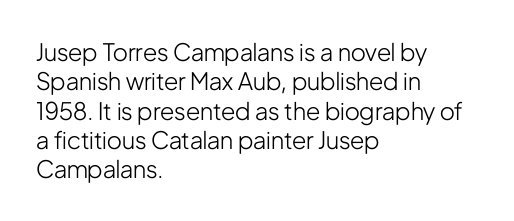
{"italic": "no", "bold": "no", "underline": "no", "align": "left", "line_spacing_ratio": 1.22, "letter_spacing": "normal", "letter_spacing_em": 0.0, "glyph_px": 24}
